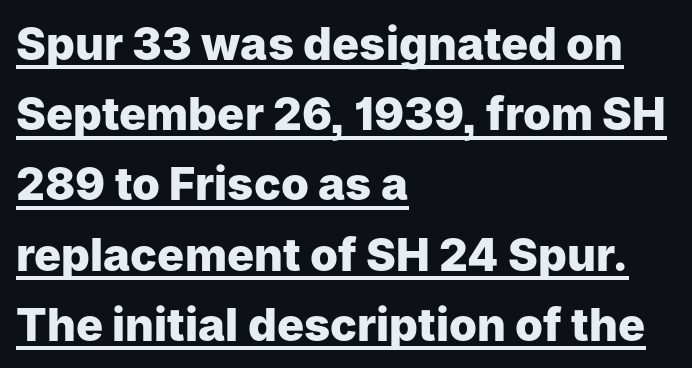
The image shows 45 px heavy sans-serif type, upright; set left-aligned, normal line spacing (1.56x), normal letter spacing, underlined; low stroke contrast and a medium x-height.
